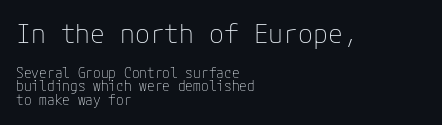
Type without underlining. On a weight scale, this lands at 450 or below. The designer dialed line spacing down below the default. Every stem runs plumb, perpendicular to the baseline. The rag falls on the right side of this text block.
